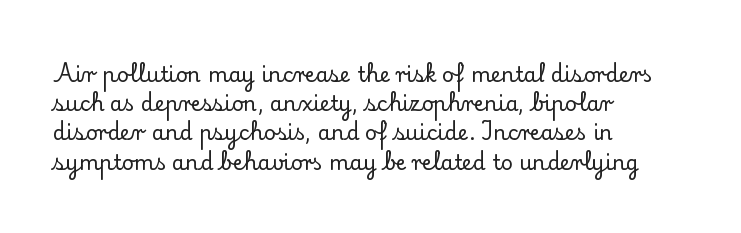
{"italic": "no", "underline": "no", "align": "left", "line_spacing": "normal", "line_spacing_ratio": 1.39, "letter_spacing": "normal", "letter_spacing_em": 0.0, "glyph_px": 21}
